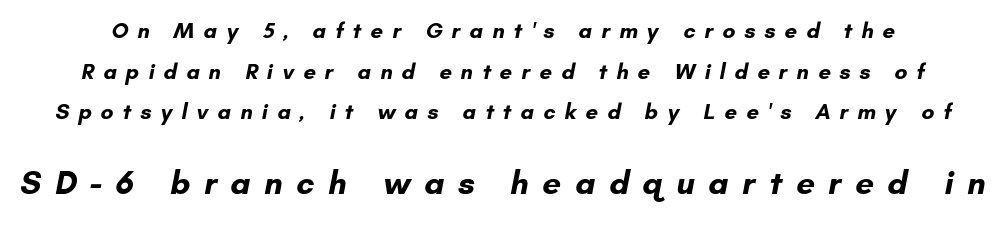
Q: Is the text bold? A: Yes.
Q: Is the typeface a serif or a sans-serif typeface? A: Sans-serif.
Q: Is the text underlined? A: No.
Q: Is the spacing between letters normal or unusually wide? A: Unusually wide.
Q: Which block of text is set in a larger size, the first (top) or the second (bottom)? A: The second (bottom) one.
Q: Width (condensed, normal, or wide)? A: Normal.
Q: Stroke contrast? A: Low.
Q: x-height? A: Small.
Q: Monospaced? A: No.
